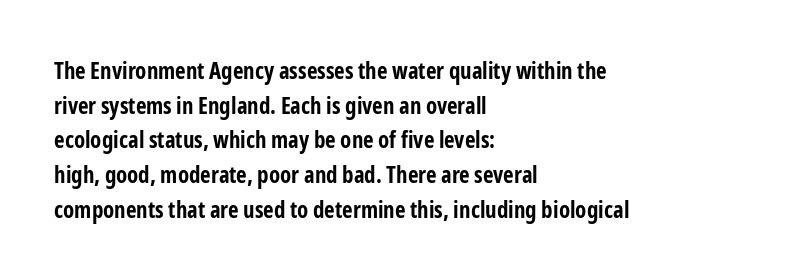
The image shows 23 px bold type, upright; set left-aligned, normal line spacing (1.51x), normal letter spacing, not underlined.
